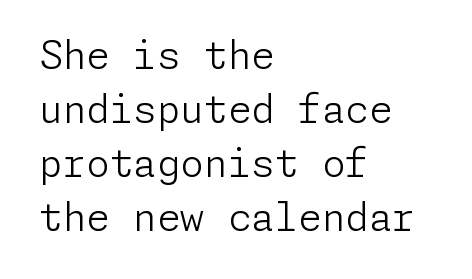
Q: Is the text bold? A: No.
Q: Is the text italic (slanted)? A: No, it is upright.
Q: Is the typeface a serif or a sans-serif typeface? A: Sans-serif.
Q: Is the text underlined? A: No.
Q: How is the paragraph aligned? A: Left-aligned.
Q: Is the spacing between letters normal or unusually wide? A: Normal.
Q: Is the spacing between lines tight, normal or loose? A: Normal.
Q: Width (condensed, normal, or wide)? A: Normal.
Q: Stroke contrast? A: Low.
Q: x-height? A: Medium.
